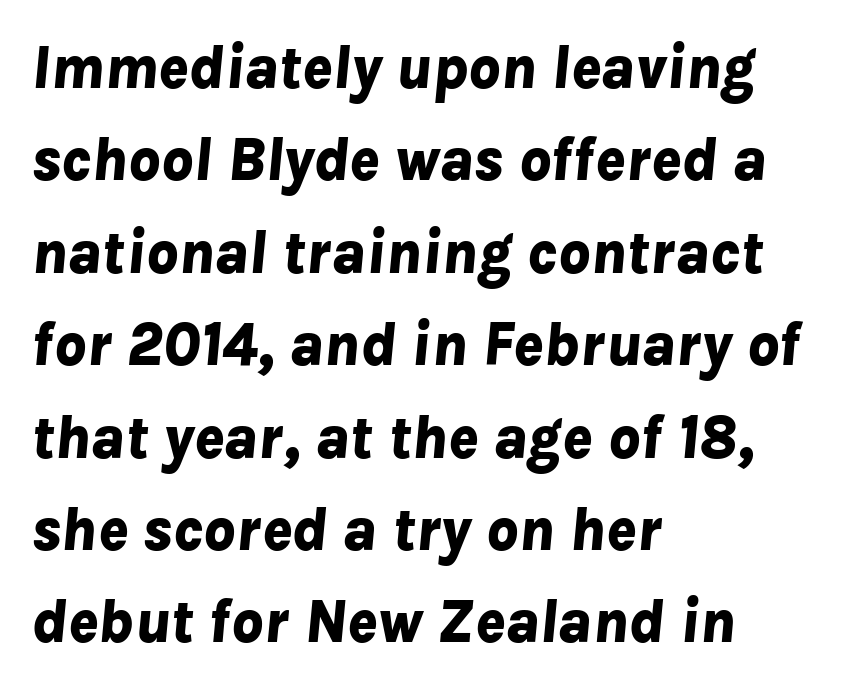
{"italic": "yes", "lean": "right", "slant_degrees": 8, "bold": "yes", "weight": "bold", "width": "normal", "stroke_contrast": "low", "x_height": "medium", "monospaced": "no", "underline": "no", "align": "left", "line_spacing": "normal", "line_spacing_ratio": 1.49, "letter_spacing": "normal", "letter_spacing_em": 0.0, "glyph_px": 62}
